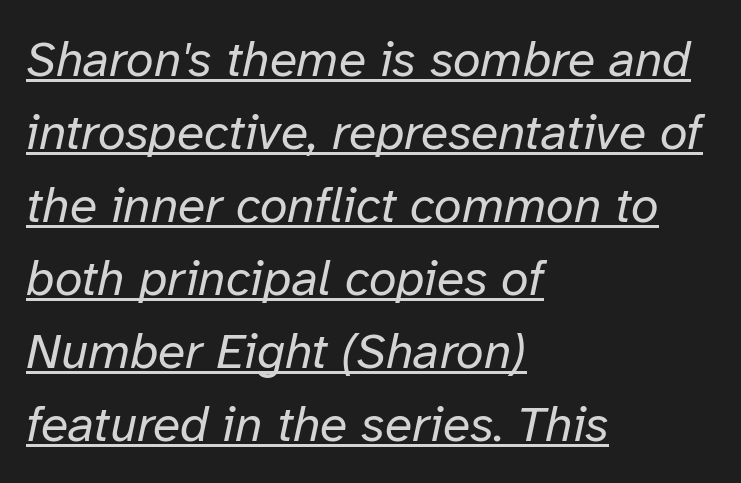
{"italic": "yes", "lean": "right", "slant_degrees": 12, "bold": "no", "weight": "regular", "width": "normal", "stroke_contrast": "low", "x_height": "medium", "monospaced": "no", "underline": "yes", "align": "left", "line_spacing": "normal", "line_spacing_ratio": 1.46, "letter_spacing": "normal", "letter_spacing_em": 0.0, "glyph_px": 50}
